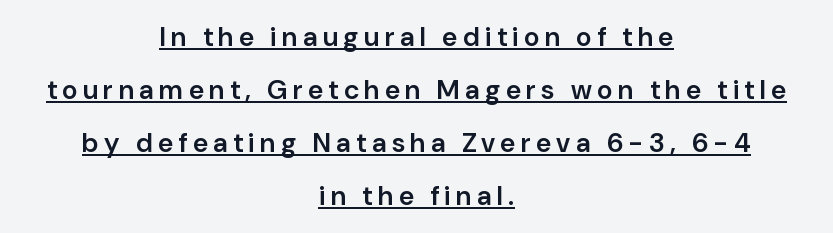
Is the block centered? Yes — each line is placed symmetrically about the middle. Quick note: underline on. Summary of vertical rhythm: relaxed, with wide interline spacing. A semibold gives these letters moderate extra thickness, short of bold. Rendered with straight, roman letterforms. A typesetter would call this heavily tracked-out type.
